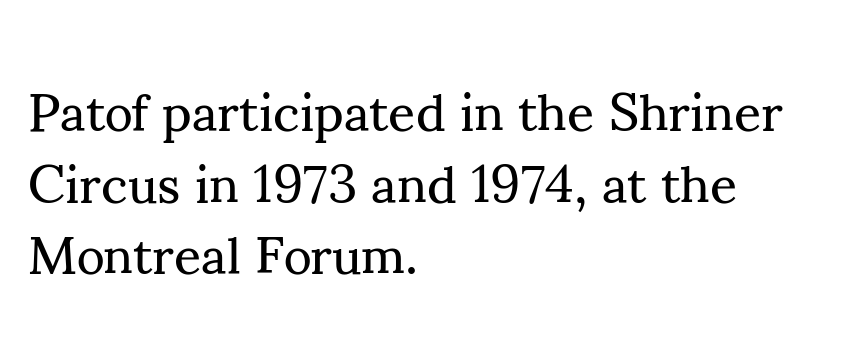
Q: Is the text bold? A: No.
Q: Is the text italic (slanted)? A: No, it is upright.
Q: Is the typeface a serif or a sans-serif typeface? A: Serif.
Q: Is the text underlined? A: No.
Q: How is the paragraph aligned? A: Left-aligned.
Q: Is the spacing between letters normal or unusually wide? A: Normal.
Q: Is the spacing between lines tight, normal or loose? A: Normal.
Q: Width (condensed, normal, or wide)? A: Normal.
Q: Stroke contrast? A: Medium.
Q: x-height? A: Small.
Q: Monospaced? A: No.
